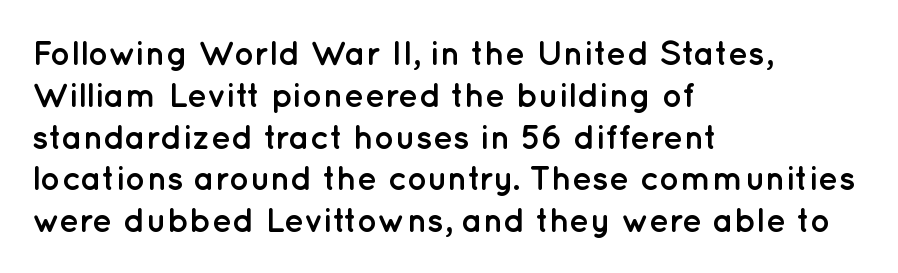
The image shows 34 px semibold sans-serif type, upright; set left-aligned, line spacing 1.23x, normal letter spacing, not underlined; low stroke contrast and a medium x-height.
